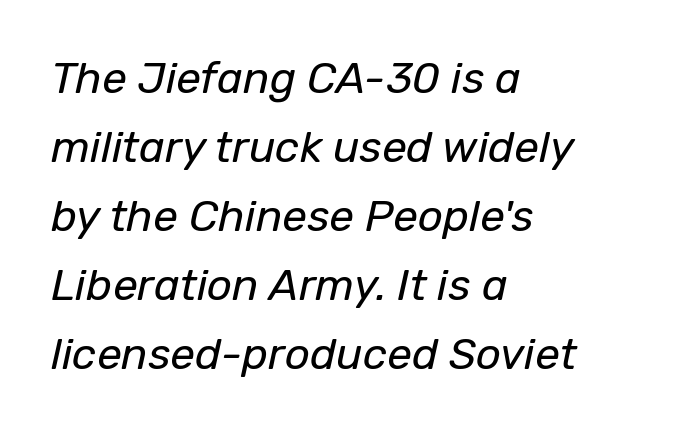
The image shows 44 px regular-weight type, italic (leaning right); set left-aligned, normal line spacing (1.57x), normal letter spacing, not underlined; low stroke contrast and a medium x-height.
